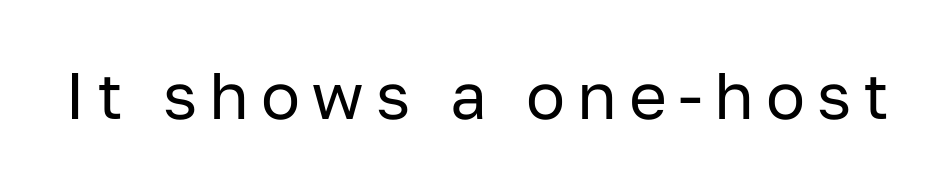
Q: Is the text bold? A: No.
Q: Is the text italic (slanted)? A: No, it is upright.
Q: Is the typeface a serif or a sans-serif typeface? A: Sans-serif.
Q: Is the text underlined? A: No.
Q: Width (condensed, normal, or wide)? A: Normal.
Q: Stroke contrast? A: Low.
Q: x-height? A: Medium.
Q: Monospaced? A: No.
